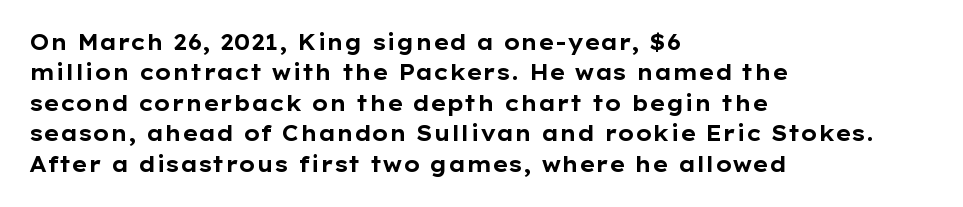
Q: Is the text bold? A: Yes.
Q: Is the text italic (slanted)? A: No, it is upright.
Q: Is the text underlined? A: No.
Q: How is the paragraph aligned? A: Left-aligned.
Q: Is the spacing between letters normal or unusually wide? A: Normal.
Q: Is the spacing between lines tight, normal or loose? A: Normal.
